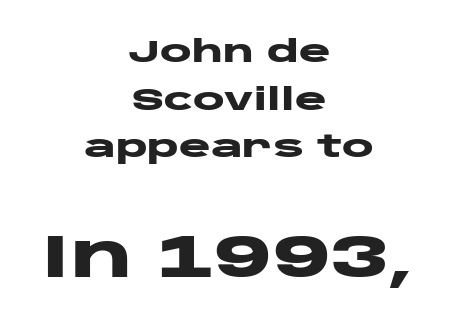
The image shows 60 px heavy, wide sans-serif type, upright; set centered, normal line spacing (1.59x), normal letter spacing, not underlined; the second (bottom) block is 2.0x larger; low stroke contrast and a large x-height.
